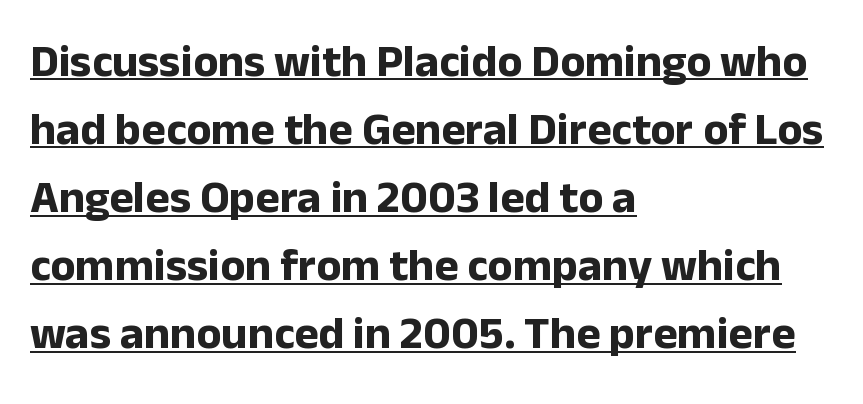
The image shows 46 px bold sans-serif type, upright; set left-aligned, normal line spacing (1.48x), normal letter spacing, underlined; low stroke contrast and a medium x-height.
